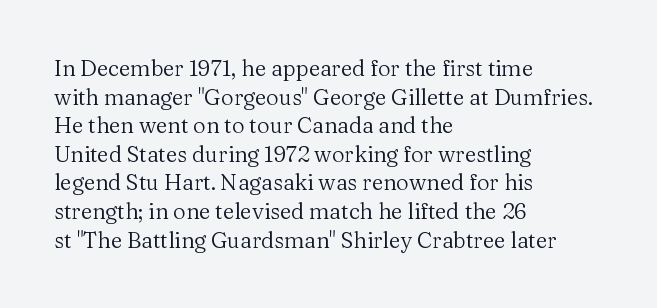
The image shows 22 px text type, upright; set left-aligned, normal line spacing (1.3x), normal letter spacing, not underlined.
